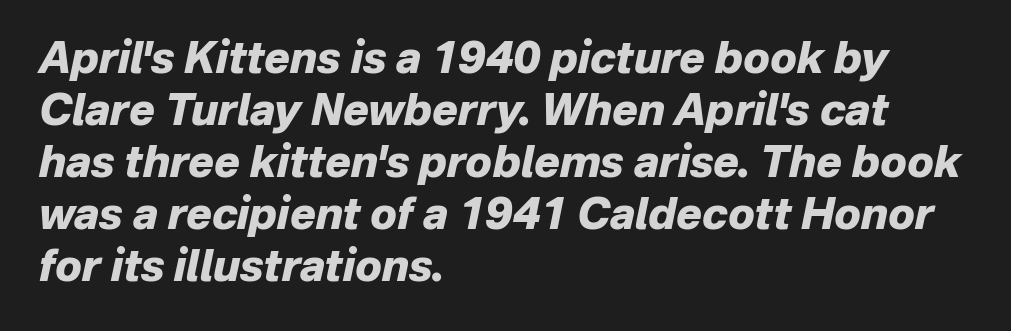
Nobody touched the tracking dial on this one. The strokes are fattened all the way to bold. These lines were composed using italics. The foot of each line stays bare and open. The text block is weighted toward the left margin, trailing off unevenly rightward. Is this a fixed-width face? No — the glyphs have proportional, varying widths.
